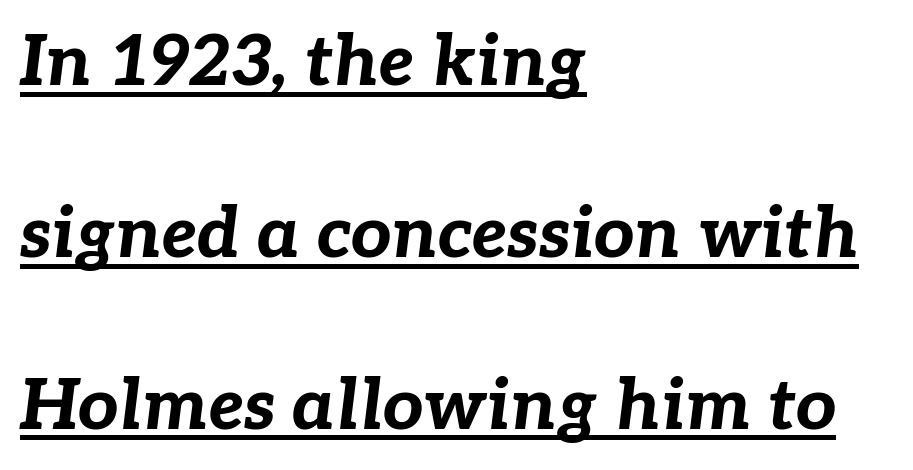
These lines are rendered in a variable-pitch font. The characters look thick and weighty, a clear bold. Look at the tracking — it's just the regular setting, nothing added. Posture: slanted.
